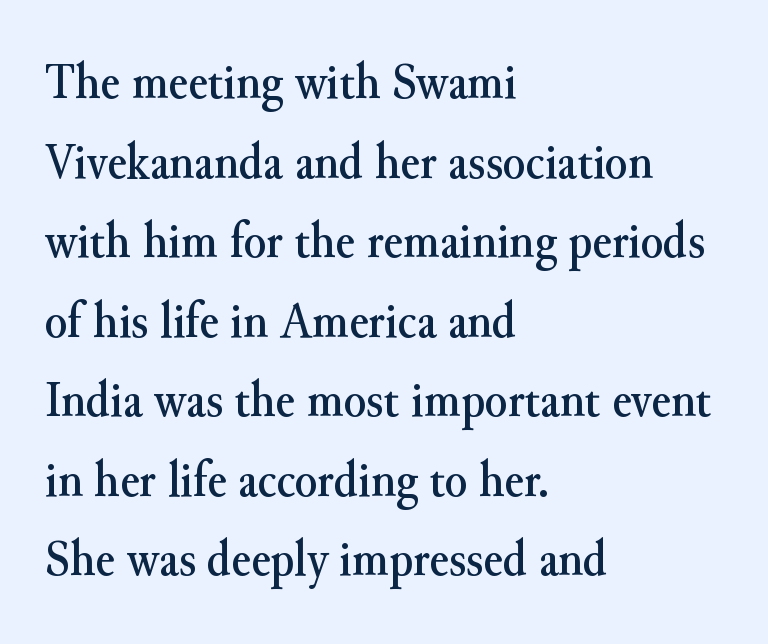
This rendering uses left alignment, leaving the right contour irregular. No italicization has been applied; the sample stays upright. Between one letter and the next there's only the usual sliver of space. Note the varied advance widths — an 'i' is clearly narrower than an 'm'.
